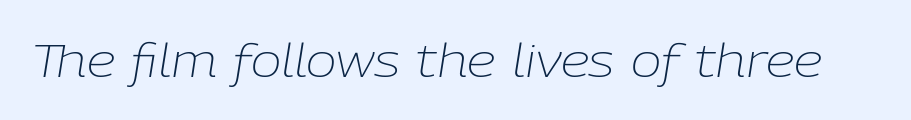
Q: Is the text bold? A: No.
Q: Is the text italic (slanted)? A: Yes, it leans right by about 9 degrees.
Q: Is the text underlined? A: No.
Q: Is the spacing between letters normal or unusually wide? A: Normal.
Q: Width (condensed, normal, or wide)? A: Normal.
Q: Stroke contrast? A: Low.
Q: x-height? A: Medium.
Q: Monospaced? A: No.
